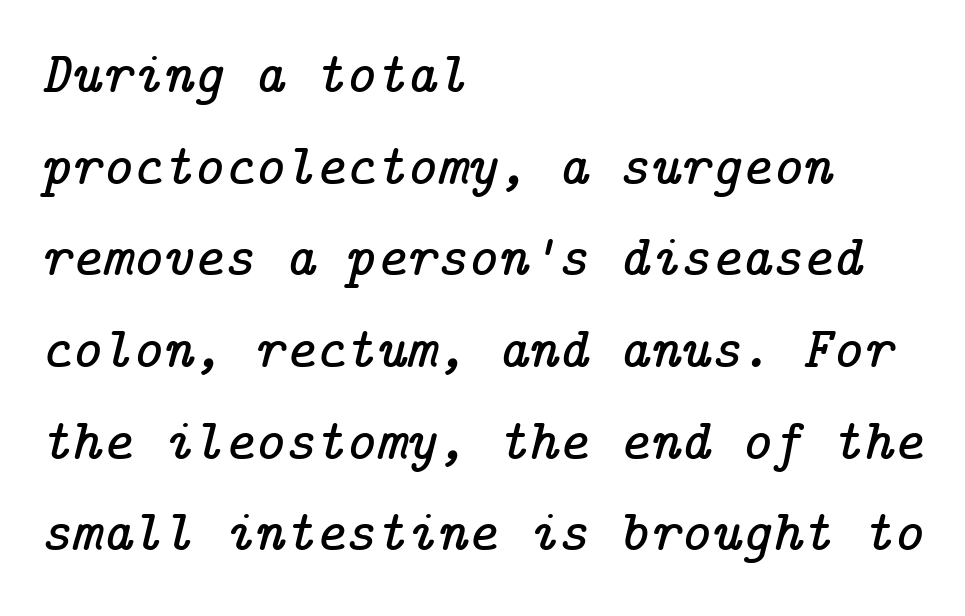
{"serif": "yes", "italic": "yes", "lean": "right", "slant_degrees": 14, "width": "normal", "stroke_contrast": "low", "x_height": "medium", "underline": "no", "align": "left", "line_spacing": "normal", "line_spacing_ratio": 1.58, "letter_spacing": "normal", "letter_spacing_em": 0.0, "glyph_px": 58}
